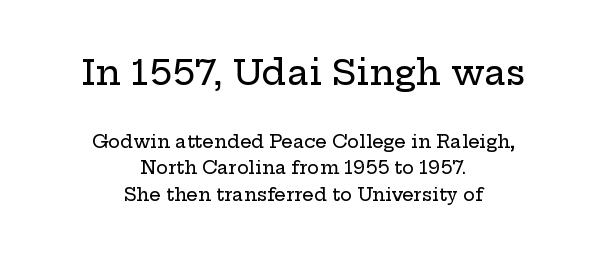
Q: Is the text italic (slanted)? A: No, it is upright.
Q: Is the typeface a serif or a sans-serif typeface? A: Serif.
Q: Is the text underlined? A: No.
Q: How is the paragraph aligned? A: Centered.
Q: Is the spacing between letters normal or unusually wide? A: Normal.
Q: Is the spacing between lines tight, normal or loose? A: Normal.
Q: Which block of text is set in a larger size, the first (top) or the second (bottom)? A: The first (top) one.
Q: Width (condensed, normal, or wide)? A: Wide.
Q: Stroke contrast? A: Low.
Q: x-height? A: Medium.
Q: Monospaced? A: No.
